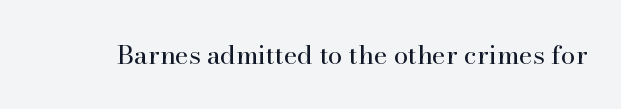
{"italic": "no", "bold": "no", "underline": "no", "letter_spacing": "normal", "letter_spacing_em": 0.0, "glyph_px": 26}
